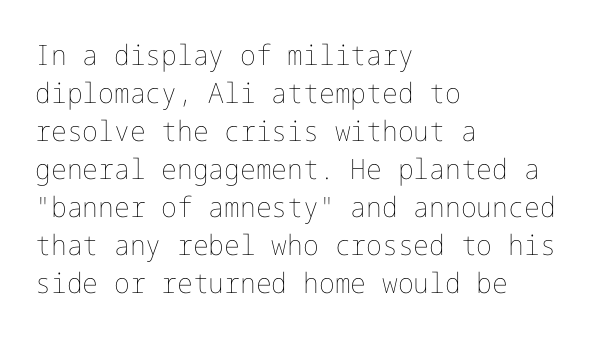
The image shows 28 px thin type, upright; set left-aligned, normal line spacing (1.36x), normal letter spacing, not underlined; low stroke contrast and a medium x-height.
